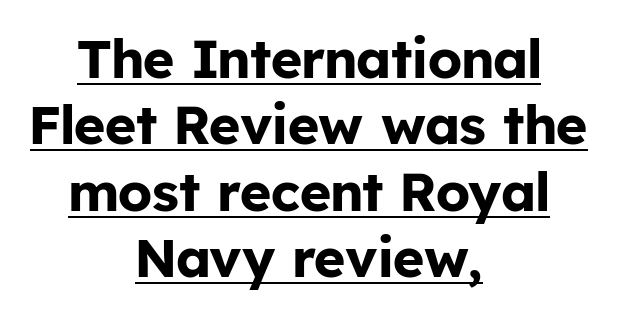
Between one letter and the next there's only the usual sliver of space. The passage shown is typed in a proportional face where columns would drift. This rendering uses center alignment, leaving both contours irregular but symmetric. It's the straight-up-and-down kind of type. Each line of the rendering has a horizontal stroke beneath the glyphs. Look at the stroke-to-counter ratio: heavy, a bold.
